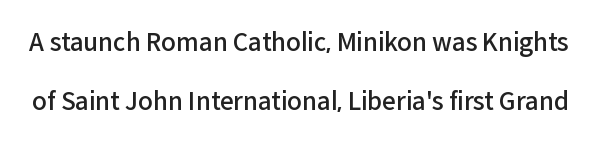
Q: Is the text bold? A: Semi-bold.
Q: Is the text italic (slanted)? A: No, it is upright.
Q: Is the text underlined? A: No.
Q: Is the spacing between letters normal or unusually wide? A: Normal.
Q: Is the spacing between lines tight, normal or loose? A: Loose.
